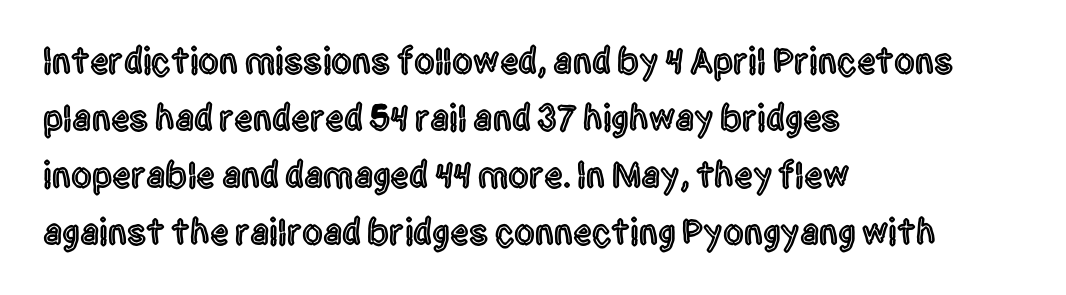
Q: Is the text italic (slanted)? A: No, it is upright.
Q: Is the typeface a serif or a sans-serif typeface? A: Sans-serif.
Q: Is the text underlined? A: No.
Q: How is the paragraph aligned? A: Left-aligned.
Q: Is the spacing between letters normal or unusually wide? A: Normal.
Q: Is the spacing between lines tight, normal or loose? A: Normal.
Q: Width (condensed, normal, or wide)? A: Condensed.
Q: x-height? A: Large.
Q: Monospaced? A: No.
